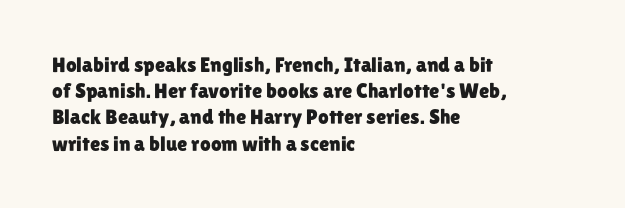
{"italic": "no", "underline": "no", "align": "left", "line_spacing": "normal", "line_spacing_ratio": 1.25, "letter_spacing": "normal", "letter_spacing_em": 0.0, "glyph_px": 21}
